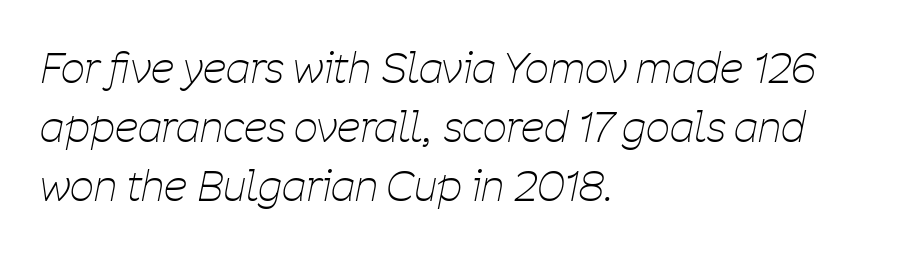
The image shows 42 px thin, condensed type, italic (leaning right); set left-aligned, normal line spacing (1.41x), normal letter spacing, not underlined; low stroke contrast and a medium x-height.
